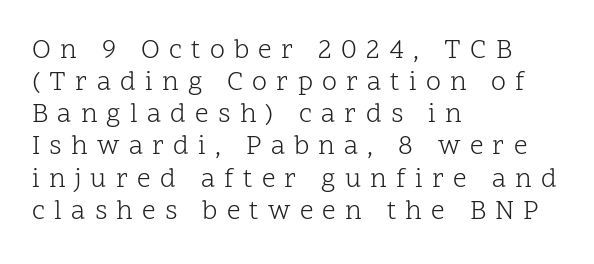
Q: Is the text bold? A: No.
Q: Is the text italic (slanted)? A: No, it is upright.
Q: Is the text underlined? A: No.
Q: How is the paragraph aligned? A: Left-aligned.
Q: Is the spacing between letters normal or unusually wide? A: Unusually wide.
